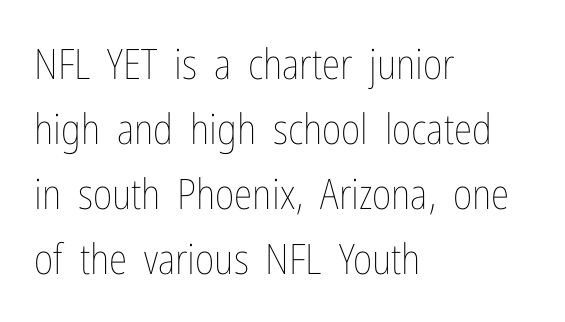
The image shows 42 px thin, condensed type, upright; set left-aligned, normal line spacing (1.55x), normal letter spacing, not underlined; low stroke contrast and a medium x-height.
